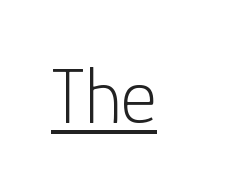
You could not count columns in this text — the font is proportionally spaced. Observe the ordinary spacing: letters are neighbours, not strangers. Ordinary non-slanted type is in use. The sample's only ornament is a line tracing under the words. No extra ink here — the face is not bold.
